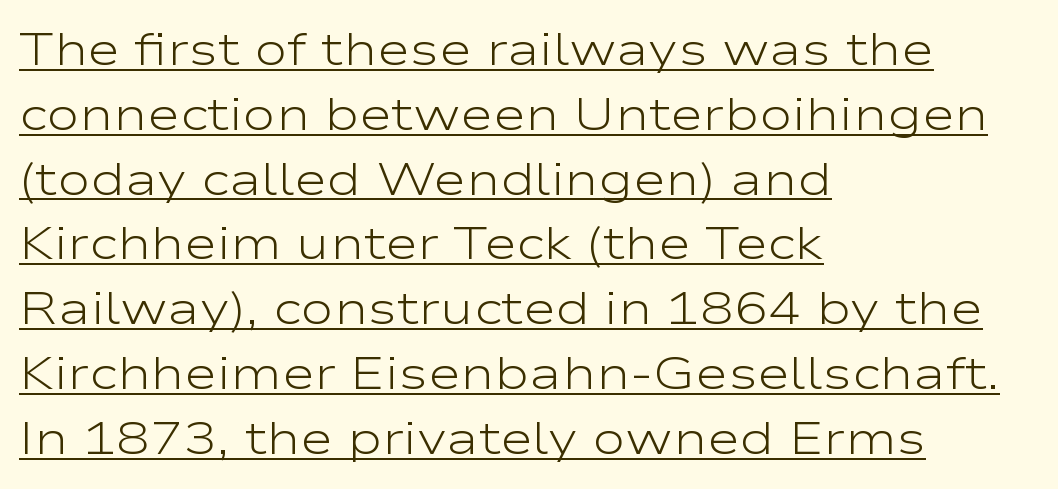
{"serif": "no", "italic": "no", "bold": "no", "weight": "light", "width": "wide", "stroke_contrast": "low", "x_height": "medium", "monospaced": "no", "underline": "yes", "align": "left", "line_spacing": "normal", "line_spacing_ratio": 1.44, "letter_spacing": "normal", "letter_spacing_em": 0.0, "glyph_px": 45}
